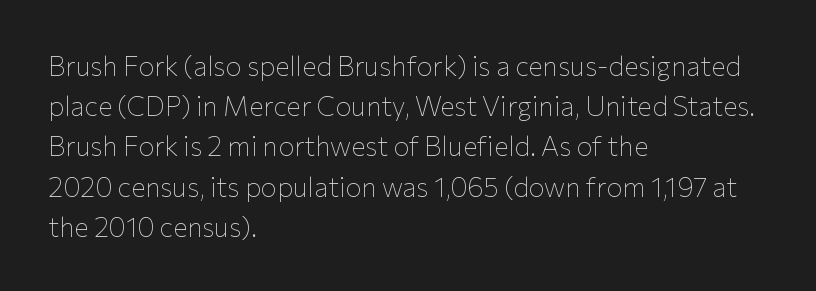
The image shows 27 px text type, upright; set left-aligned, normal line spacing (1.49x), normal letter spacing, not underlined.
